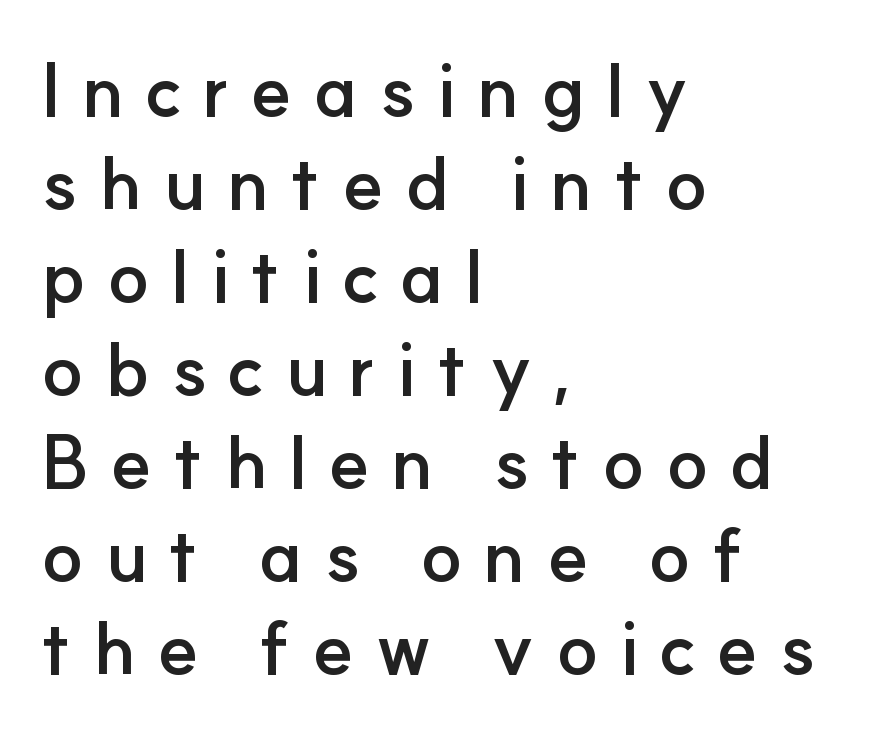
Q: Is the text bold? A: Yes.
Q: Is the text italic (slanted)? A: No, it is upright.
Q: Is the typeface a serif or a sans-serif typeface? A: Sans-serif.
Q: Is the text underlined? A: No.
Q: How is the paragraph aligned? A: Left-aligned.
Q: Is the spacing between letters normal or unusually wide? A: Unusually wide.
Q: Width (condensed, normal, or wide)? A: Normal.
Q: Stroke contrast? A: Low.
Q: x-height? A: Small.
Q: Monospaced? A: No.
